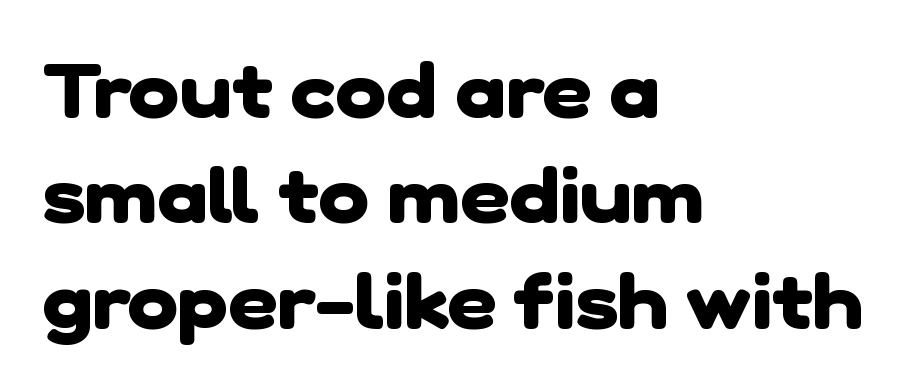
Q: Is the text bold? A: Yes.
Q: Is the typeface a serif or a sans-serif typeface? A: Sans-serif.
Q: Is the text underlined? A: No.
Q: How is the paragraph aligned? A: Left-aligned.
Q: Is the spacing between letters normal or unusually wide? A: Normal.
Q: Is the spacing between lines tight, normal or loose? A: Normal.
Q: Width (condensed, normal, or wide)? A: Normal.
Q: Stroke contrast? A: Low.
Q: x-height? A: Medium.
Q: Monospaced? A: No.
